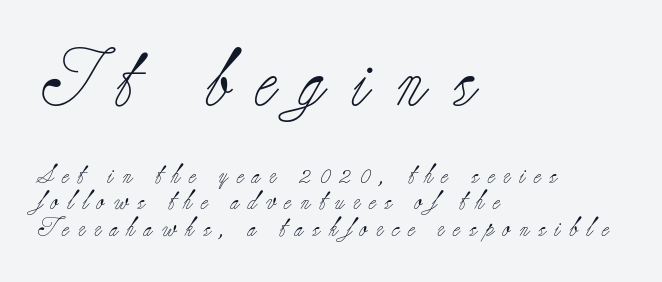
The letterforms stand isolated, each surrounded by extra space. Type without underlining. Size hierarchy here favors the leading block over the trailing one. Is this a heavy cut? Hardly; it is regular or lighter.
